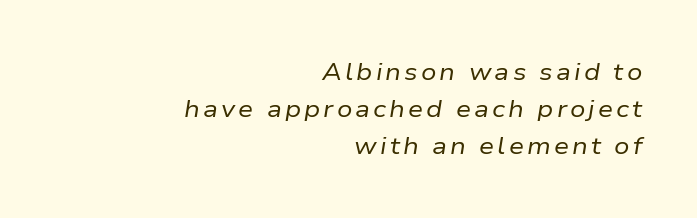
{"italic": "yes", "lean": "right", "slant_degrees": 9, "bold": "no", "underline": "no", "align": "right", "line_spacing": "normal", "line_spacing_ratio": 1.54, "glyph_px": 24}
